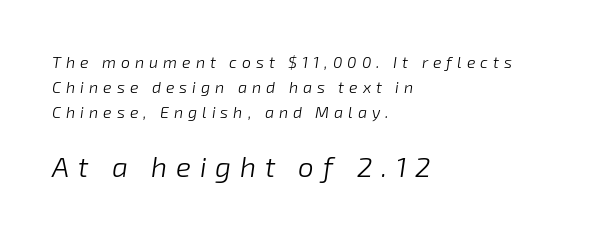
Weight: regular or lighter. A classic flush-left, rag-right setting is used for this passage. Does the bottom block carry the larger type? Yes, it does. In terms of letterspacing, this is a distinctly airy, spread setting. Descenders are the only things crossing below the line.
